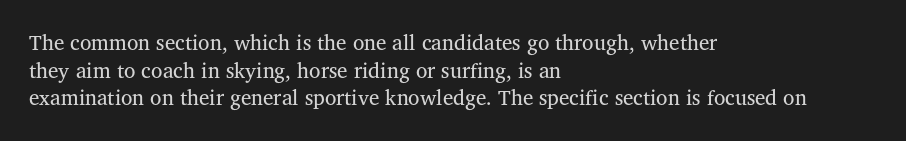
{"italic": "no", "bold": "no", "underline": "no", "align": "left", "line_spacing": "normal", "line_spacing_ratio": 1.31, "letter_spacing": "normal", "letter_spacing_em": 0.0, "glyph_px": 21}
